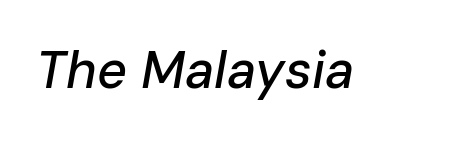
Q: Is the text italic (slanted)? A: Yes, it leans right by about 10 degrees.
Q: Is the text underlined? A: No.
Q: Is the spacing between letters normal or unusually wide? A: Normal.
Q: Width (condensed, normal, or wide)? A: Normal.
Q: Stroke contrast? A: Low.
Q: x-height? A: Medium.
Q: Monospaced? A: No.
